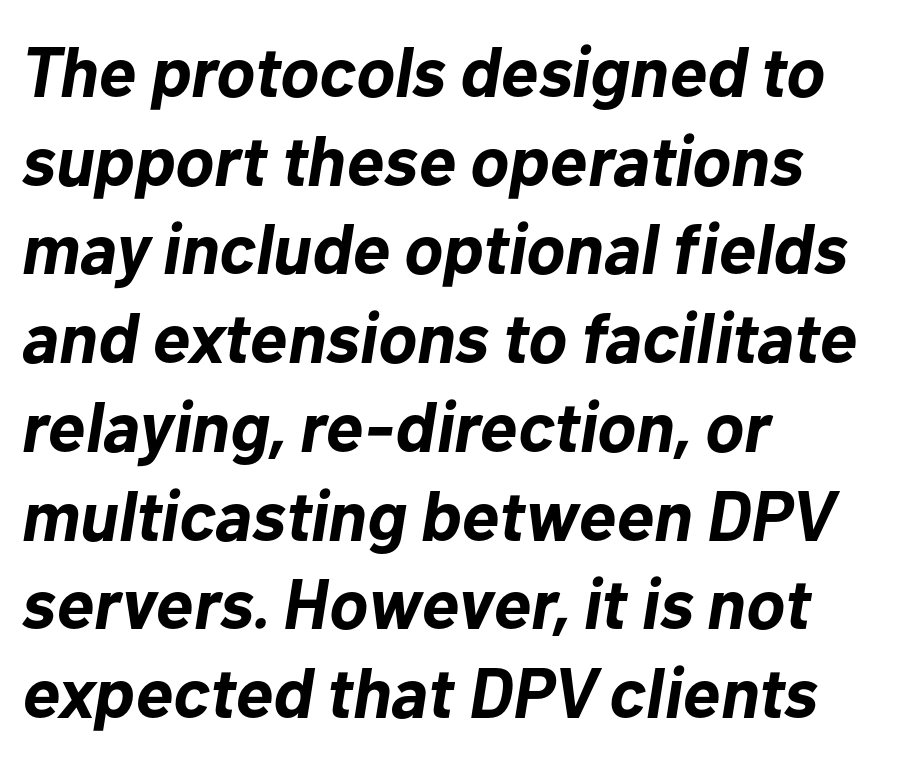
{"italic": "yes", "lean": "right", "slant_degrees": 10, "bold": "yes", "weight": "bold", "width": "normal", "stroke_contrast": "low", "x_height": "medium", "monospaced": "no", "underline": "no", "align": "left", "line_spacing": "normal", "line_spacing_ratio": 1.25, "letter_spacing": "normal", "letter_spacing_em": 0.0, "glyph_px": 71}
